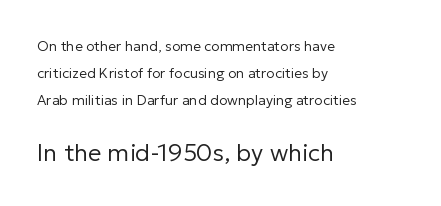
{"italic": "no", "bold": "no", "underline": "no", "align": "left", "line_spacing": "loose", "line_spacing_ratio": 1.93, "letter_spacing": "normal", "letter_spacing_em": 0.0, "larger_block": "second", "size_ratio": 1.71, "glyph_px": 24}
